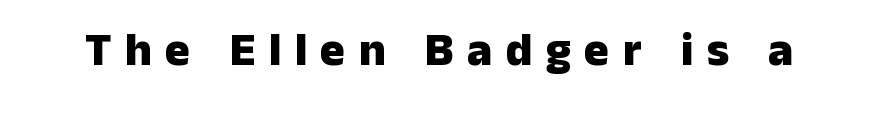
Caption: expanded tracking, letters set apart. The gap between lines stays unmarked. Do the characters align in a grid? No, the font is proportional. As a designer I'd log this as weight 700, bold. If you drew a line through each stem, it would be perfectly vertical.
